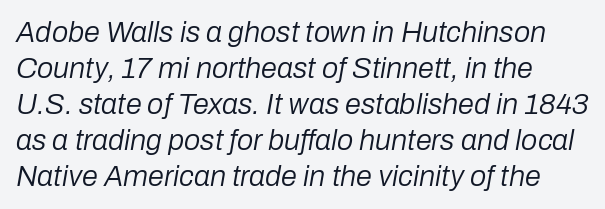
Tracking value appears to be zero — textbook default spacing. Yep, that's italic — everything's leaning. Is this a fixed-width face? No — the glyphs have proportional, varying widths. The space directly below the letters is spotless. The typeface has the unassuming heft of standard copy or less.
